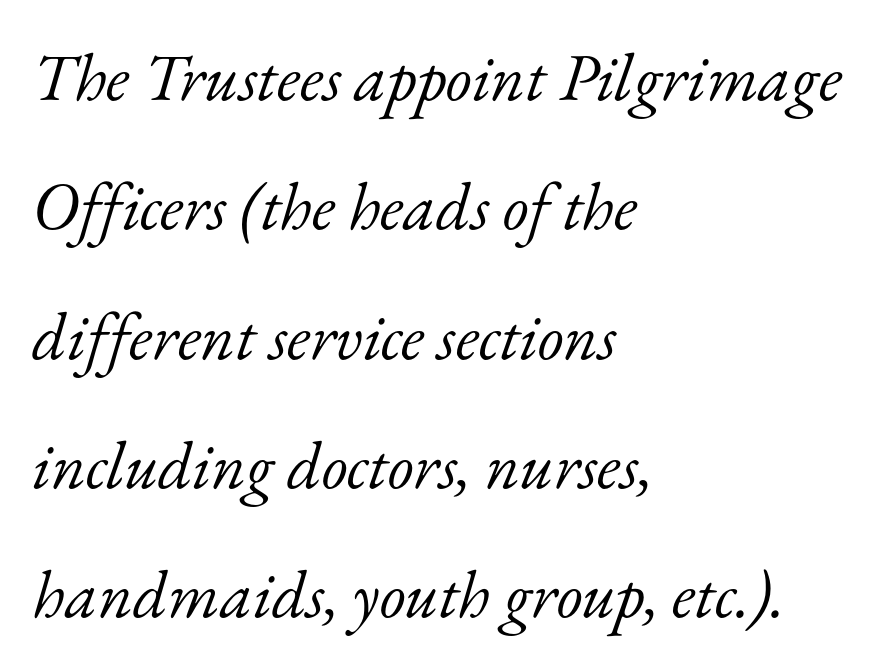
{"serif": "yes", "italic": "yes", "lean": "right", "slant_degrees": 17, "bold": "no", "weight": "light", "width": "normal", "stroke_contrast": "low", "x_height": "small", "monospaced": "no", "underline": "no", "align": "left", "line_spacing": "loose", "line_spacing_ratio": 1.93, "letter_spacing": "normal", "letter_spacing_em": 0.0, "glyph_px": 67}
